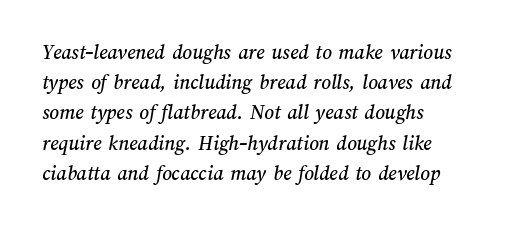
Lines of text with bare space underneath. A classic flush-left, rag-right setting is used for this passage. A typesetter would call this leading conventional body-copy spacing. This rendering leaves character spacing at its baseline value.
